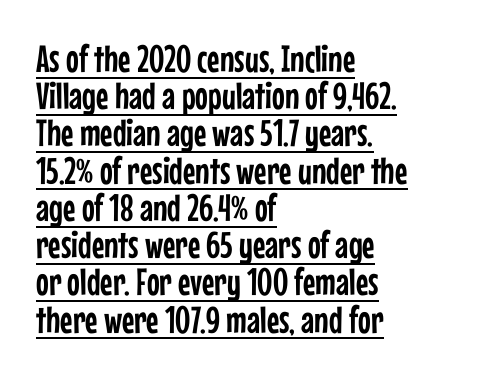
{"serif": "no", "italic": "no", "width": "condensed", "stroke_contrast": "low", "x_height": "medium", "monospaced": "no", "underline": "yes", "align": "left", "line_spacing": "tight", "line_spacing_ratio": 0.98, "letter_spacing": "normal", "letter_spacing_em": 0.0, "glyph_px": 38}
